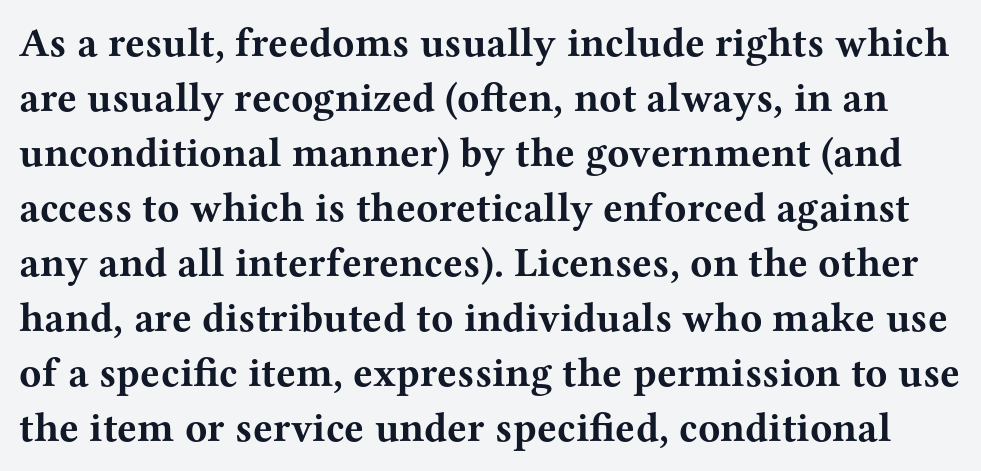
{"serif": "yes", "italic": "no", "bold": "yes", "weight": "bold", "width": "wide", "stroke_contrast": "medium", "x_height": "medium", "monospaced": "no", "underline": "no", "line_spacing": "normal", "line_spacing_ratio": 1.34, "letter_spacing": "normal", "letter_spacing_em": 0.0, "glyph_px": 41}
